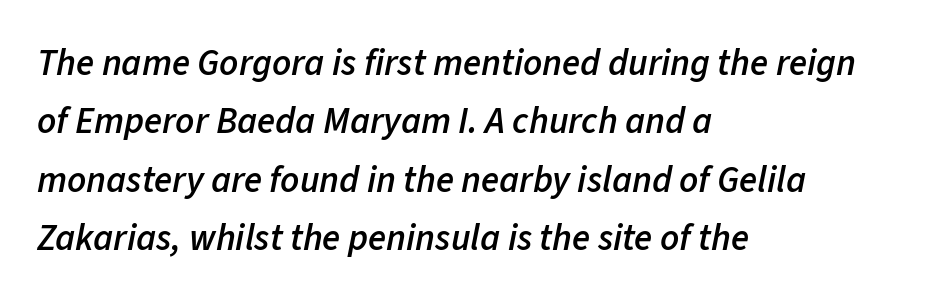
The image shows 37 px semibold type, italic (leaning right); set left-aligned, normal line spacing (1.58x), normal letter spacing, not underlined; low stroke contrast and a medium x-height.
